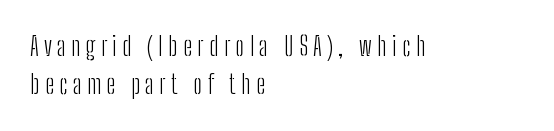
The image shows 26 px text type, upright; set left-aligned, normal line spacing (1.47x), unusually wide letter spacing (+0.2 em), not underlined.
